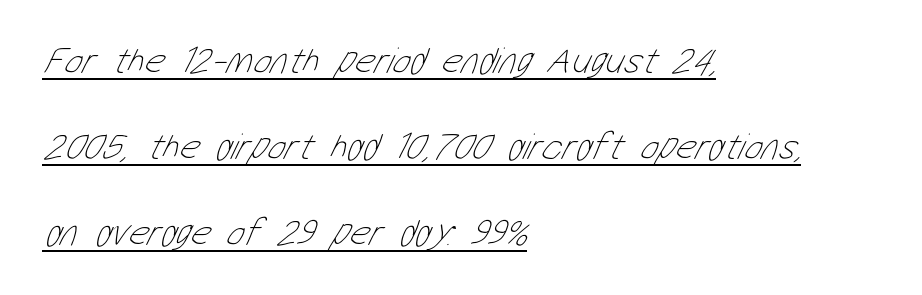
Q: Is the text bold? A: No.
Q: Is the text underlined? A: Yes.
Q: How is the paragraph aligned? A: Left-aligned.
Q: Is the spacing between letters normal or unusually wide? A: Normal.
Q: Is the spacing between lines tight, normal or loose? A: Loose.
Q: Width (condensed, normal, or wide)? A: Condensed.
Q: Stroke contrast? A: Low.
Q: x-height? A: Medium.
Q: Monospaced? A: No.
